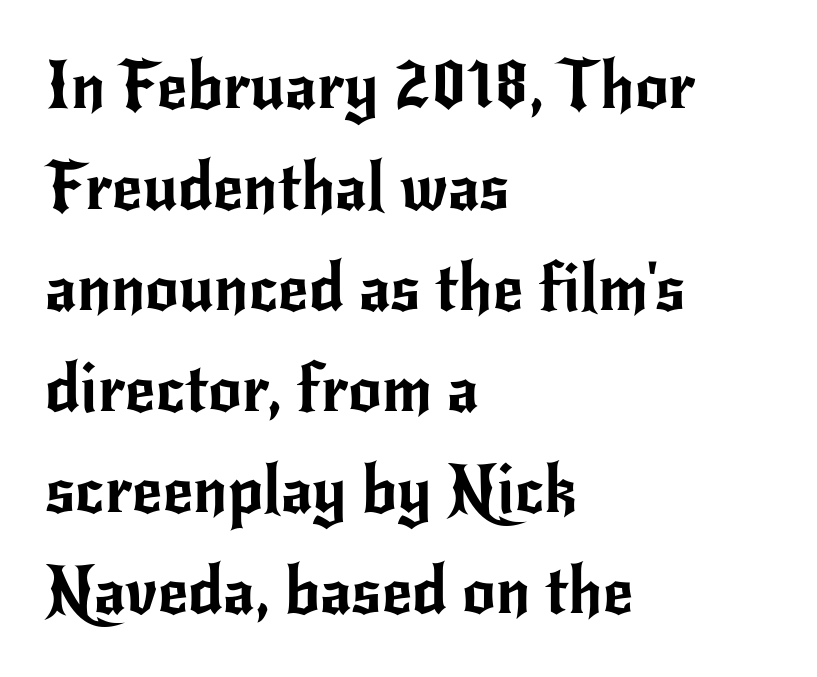
The image shows 66 px sans-serif type, upright; set left-aligned, normal line spacing (1.53x), normal letter spacing, not underlined; low stroke contrast and a small x-height.
